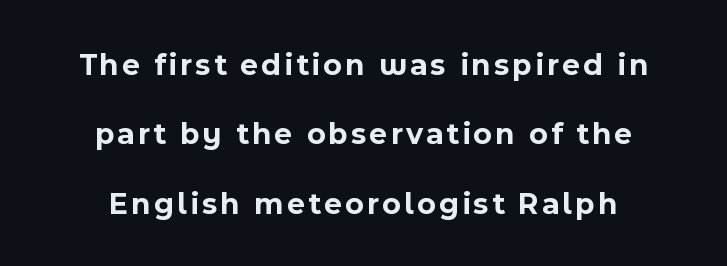
The image shows 31 px bold sans-serif type, upright; set centered, loose line spacing (2.24x), not underlined; a medium x-height.
